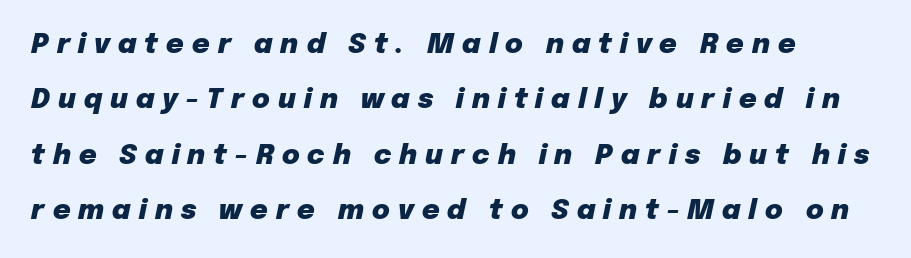
Display-style spreading of the glyphs; the letterfit is very open. Look at the stroke-to-counter ratio: heavy, a bold. Looking at the ascenders, they clearly lean. What's the leading like? Stretched, with rows far apart. The space directly below the letters is spotless.
